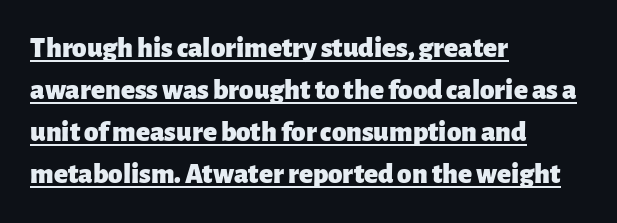
The vertical gap from one line to the next is medium. In terms of weight, the rendering is a true, heavy bold. Underlined type. How are the letters spaced? Ordinarily, with no added tracking. Think of a printed novel: that variable character pitch is what you see here.
